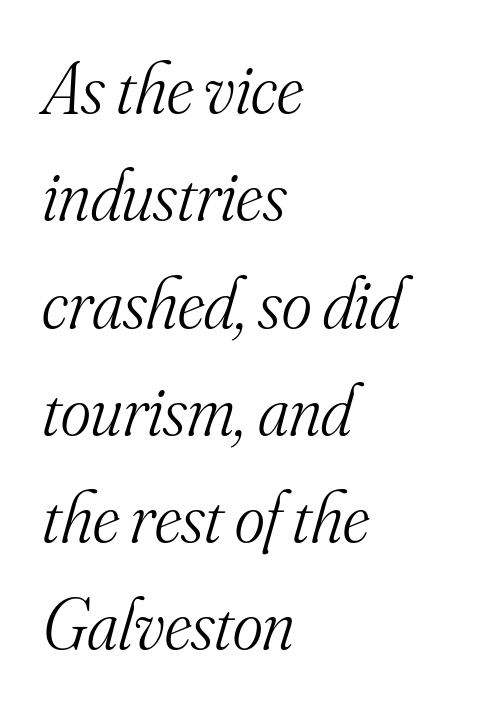
{"serif": "yes", "italic": "yes", "lean": "right", "slant_degrees": 16, "bold": "no", "weight": "light", "width": "normal", "stroke_contrast": "medium", "x_height": "small", "monospaced": "no", "underline": "no", "align": "left", "line_spacing": "normal", "line_spacing_ratio": 1.49, "letter_spacing": "normal", "letter_spacing_em": 0.0, "glyph_px": 72}
